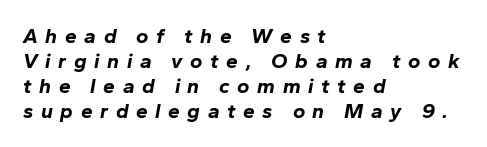
Q: Is the text bold? A: Yes.
Q: Is the text italic (slanted)? A: Yes, it leans right by about 10 degrees.
Q: Is the text underlined? A: No.
Q: How is the paragraph aligned? A: Left-aligned.
Q: Is the spacing between letters normal or unusually wide? A: Unusually wide.
